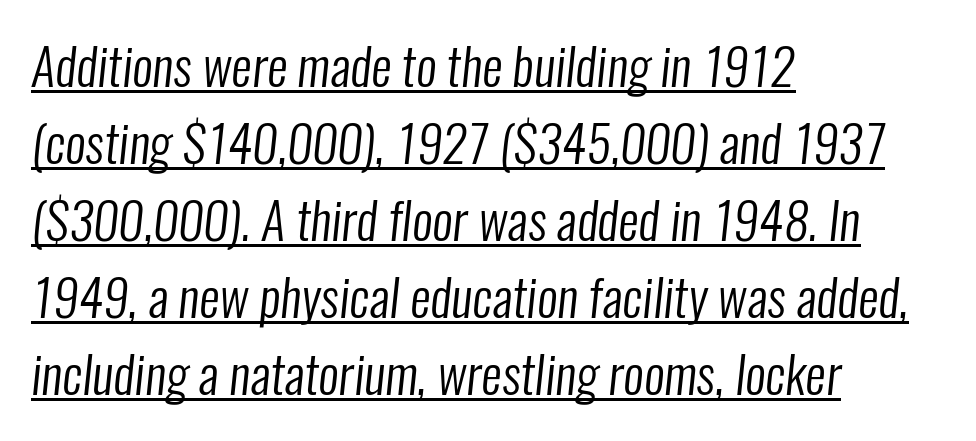
The image shows 51 px regular-weight, condensed sans-serif type; set left-aligned, normal line spacing (1.51x), normal letter spacing, underlined; low stroke contrast and a medium x-height.
